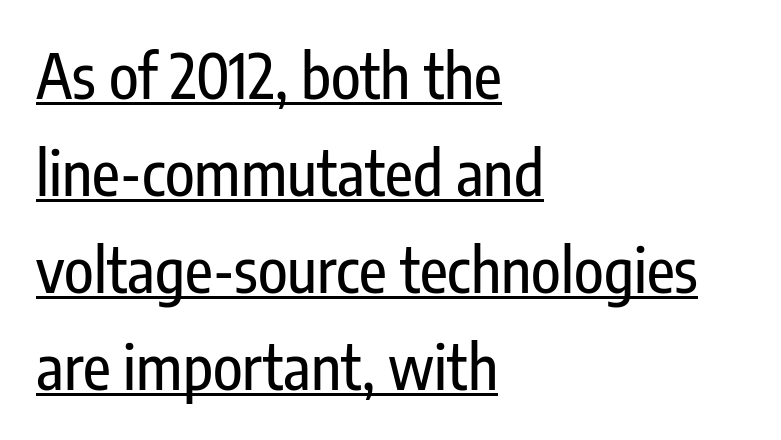
Q: Is the text italic (slanted)? A: No, it is upright.
Q: Is the typeface a serif or a sans-serif typeface? A: Sans-serif.
Q: Is the text underlined? A: Yes.
Q: How is the paragraph aligned? A: Left-aligned.
Q: Is the spacing between letters normal or unusually wide? A: Normal.
Q: Is the spacing between lines tight, normal or loose? A: Normal.
Q: Width (condensed, normal, or wide)? A: Condensed.
Q: Stroke contrast? A: Low.
Q: x-height? A: Medium.
Q: Monospaced? A: No.
